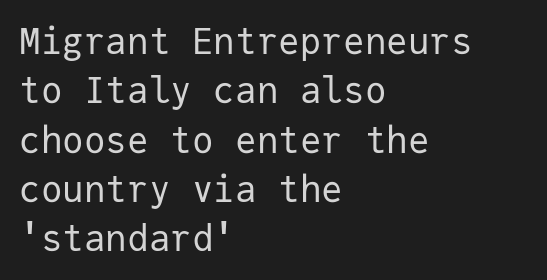
A sans-serif font was chosen for this passage. Spacing verdict: monospaced, one width for all characters. Words float on clear page, feet unadorned. Honestly, the row spacing looks completely unremarkable. Compared with typical body copy, the letter spacing here is the same. Which margin do the lines hug? The left one — the right edge is uneven.
